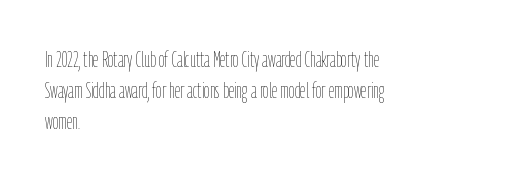
The image shows 22 px text type, upright; set left-aligned, normal line spacing (1.41x), normal letter spacing, not underlined.
